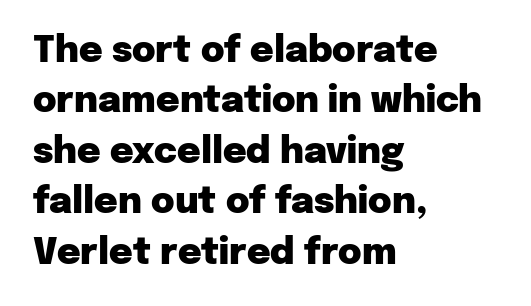
The image shows 36 px heavy sans-serif type, upright; set left-aligned, normal line spacing (1.4x), normal letter spacing, not underlined; low stroke contrast and a medium x-height.
